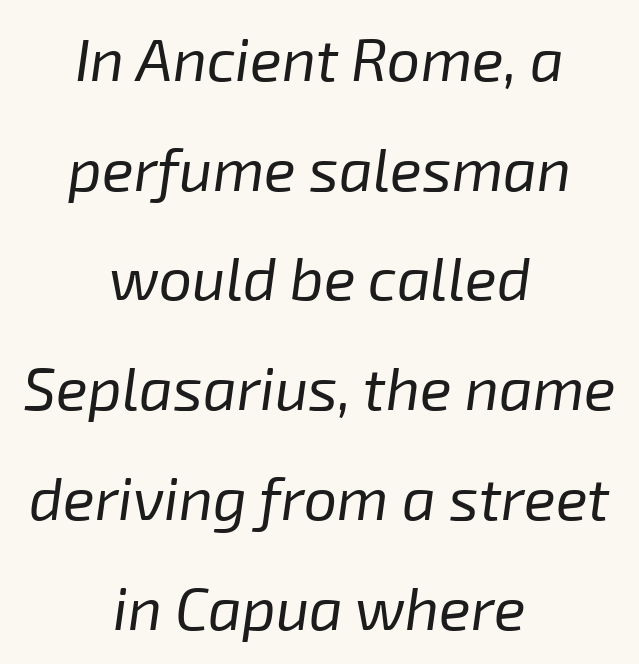
Q: Is the text bold? A: No.
Q: Is the text italic (slanted)? A: Yes, it leans right by about 8 degrees.
Q: Is the text underlined? A: No.
Q: How is the paragraph aligned? A: Centered.
Q: Is the spacing between letters normal or unusually wide? A: Normal.
Q: Width (condensed, normal, or wide)? A: Normal.
Q: Stroke contrast? A: Low.
Q: x-height? A: Medium.
Q: Monospaced? A: No.
